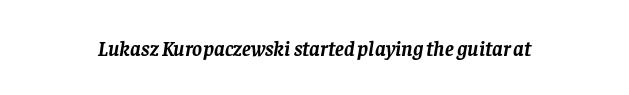
The passage shown is emphatically bold. Quick note: underline off. Here the glyphs are tracked normally, forming tight word shapes. Italic: yes, the glyphs are oblique.
